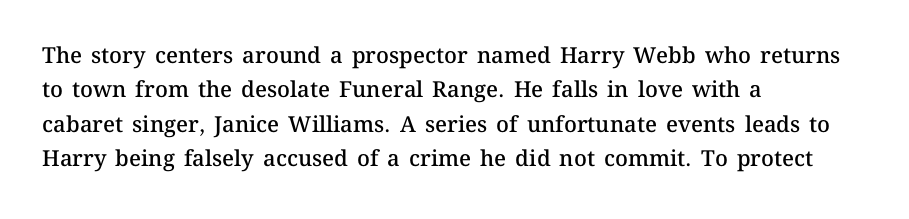
The lines in this sample share a left origin and differ only in where they stop. Firm but not heavy-handed strokes: this text is semibold. A typesetter would call this leading conventional body-copy spacing. Decoration check: the copy has no underline. There is no visible air inserted between adjacent glyphs. Ordinary non-slanted type is in use.
